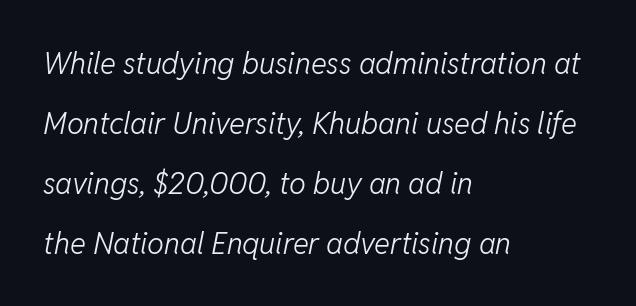
{"italic": "yes", "lean": "right", "slant_degrees": 11, "bold": "no", "weight": "light", "width": "normal", "stroke_contrast": "low", "x_height": "medium", "monospaced": "no", "underline": "no", "align": "left", "line_spacing": "loose", "line_spacing_ratio": 2.0, "letter_spacing": "normal", "letter_spacing_em": 0.0, "glyph_px": 30}
